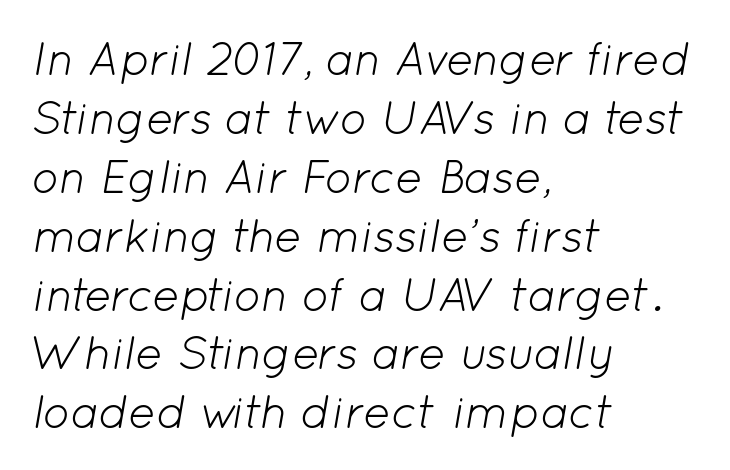
Characters follow at the spacing the type designer built in. Weight: in the light-to-regular range. Leading: standard. Looks like regular typesetting: each glyph gets only the width it needs. Descenders hang freely into open space. Visually the block forms a straight wall on the left and a jagged coastline on the right.
